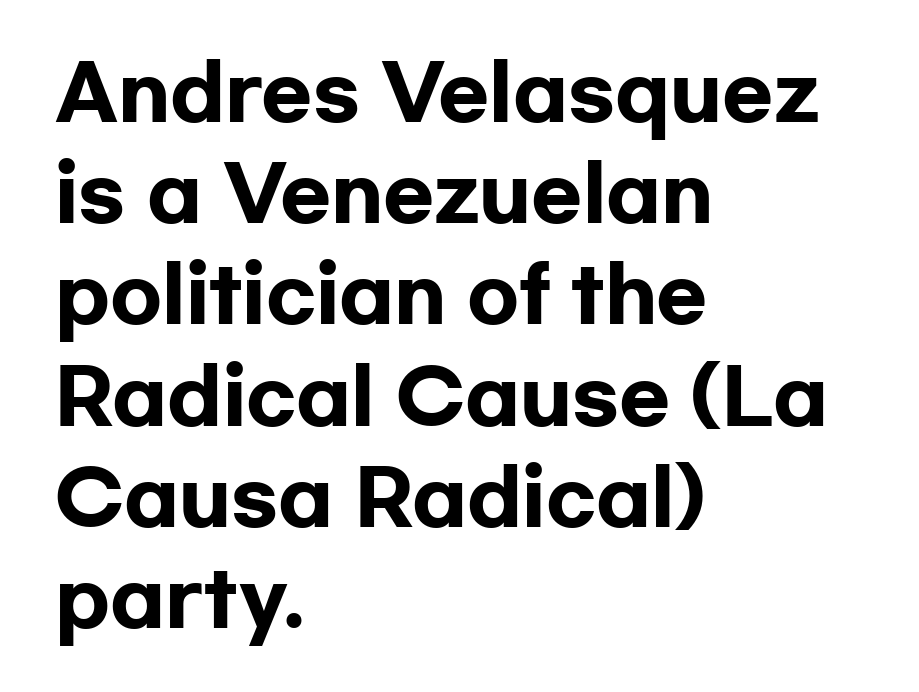
Q: Is the text bold? A: Yes.
Q: Is the text italic (slanted)? A: No, it is upright.
Q: Is the typeface a serif or a sans-serif typeface? A: Sans-serif.
Q: Is the text underlined? A: No.
Q: How is the paragraph aligned? A: Left-aligned.
Q: Is the spacing between letters normal or unusually wide? A: Normal.
Q: Is the spacing between lines tight, normal or loose? A: Normal.
Q: Width (condensed, normal, or wide)? A: Wide.
Q: Stroke contrast? A: Low.
Q: x-height? A: Medium.
Q: Monospaced? A: No.
